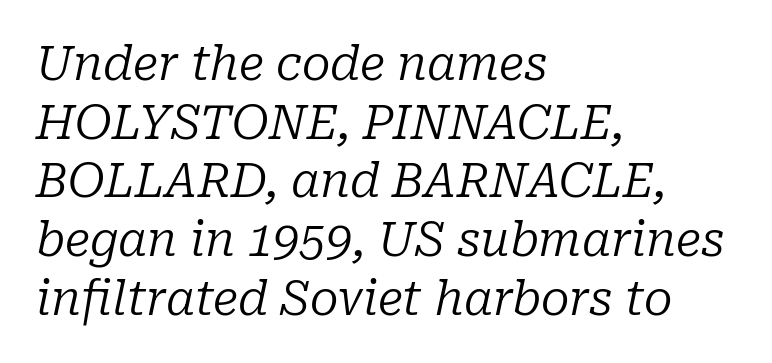
Q: Is the text bold? A: No.
Q: Is the text italic (slanted)? A: Yes, it leans right by about 10 degrees.
Q: Is the typeface a serif or a sans-serif typeface? A: Serif.
Q: Is the text underlined? A: No.
Q: How is the paragraph aligned? A: Left-aligned.
Q: Is the spacing between letters normal or unusually wide? A: Normal.
Q: Is the spacing between lines tight, normal or loose? A: Normal.
Q: Width (condensed, normal, or wide)? A: Normal.
Q: Stroke contrast? A: Low.
Q: x-height? A: Medium.
Q: Monospaced? A: No.
